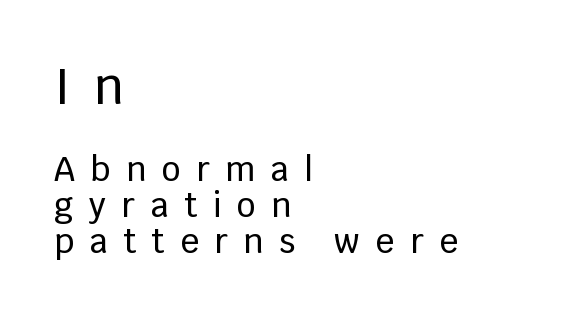
What stands out about the letter spacing? Its width — letters are far apart. Vertically, the passage feels compressed, each row crowding the next. This layout puts the oversized block above and the modest block below. The rendering shows plain stroke endings on the letterforms — a sans-serif design.
